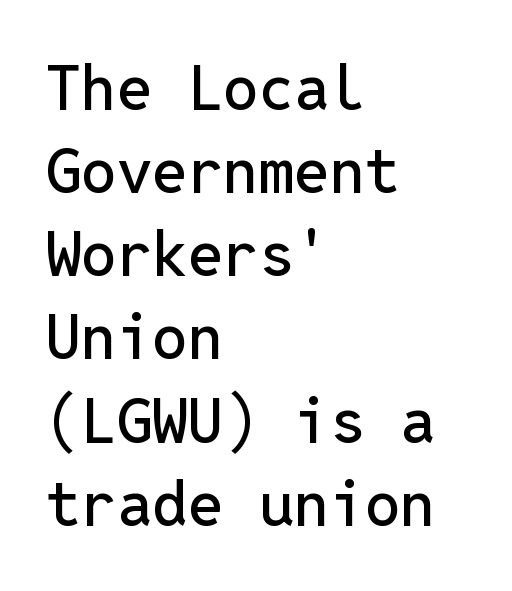
Q: Is the text italic (slanted)? A: No, it is upright.
Q: Is the typeface a serif or a sans-serif typeface? A: Sans-serif.
Q: Is the text underlined? A: No.
Q: How is the paragraph aligned? A: Left-aligned.
Q: Is the spacing between letters normal or unusually wide? A: Normal.
Q: Is the spacing between lines tight, normal or loose? A: Normal.
Q: Width (condensed, normal, or wide)? A: Normal.
Q: Stroke contrast? A: Low.
Q: x-height? A: Medium.
Q: Monospaced? A: Yes.
